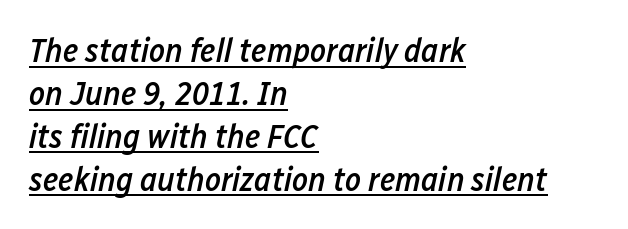
Q: Is the text bold? A: Semi-bold.
Q: Is the text italic (slanted)? A: Yes, it leans right by about 12 degrees.
Q: Is the text underlined? A: Yes.
Q: How is the paragraph aligned? A: Left-aligned.
Q: Is the spacing between letters normal or unusually wide? A: Normal.
Q: Is the spacing between lines tight, normal or loose? A: Normal.
Q: Width (condensed, normal, or wide)? A: Condensed.
Q: Stroke contrast? A: Low.
Q: x-height? A: Medium.
Q: Monospaced? A: No.
